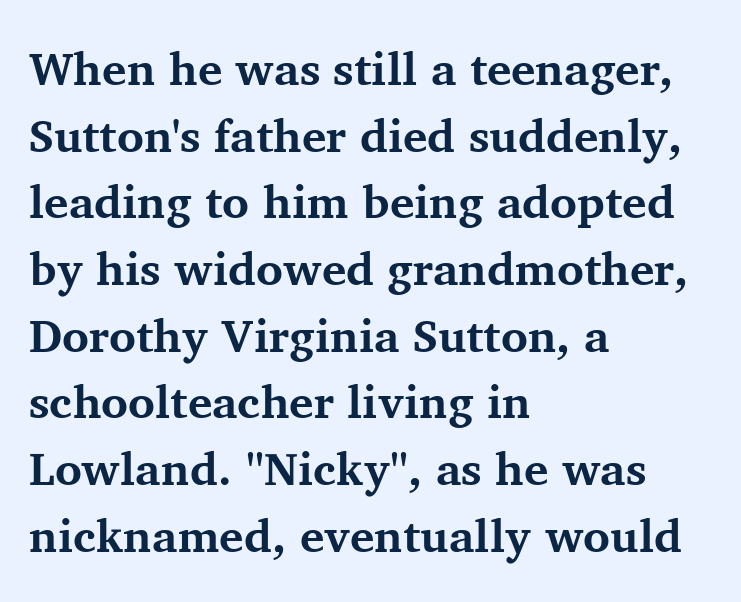
Q: Is the text bold? A: Yes.
Q: Is the text italic (slanted)? A: No, it is upright.
Q: Is the typeface a serif or a sans-serif typeface? A: Serif.
Q: Is the text underlined? A: No.
Q: How is the paragraph aligned? A: Left-aligned.
Q: Is the spacing between letters normal or unusually wide? A: Normal.
Q: Is the spacing between lines tight, normal or loose? A: Normal.
Q: Width (condensed, normal, or wide)? A: Normal.
Q: Stroke contrast? A: Medium.
Q: x-height? A: Medium.
Q: Monospaced? A: No.
